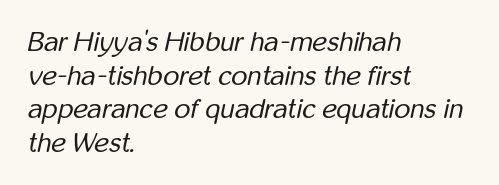
The image shows 28 px regular-weight, condensed type, italic (leaning right); set left-aligned, line spacing 1.2x, normal letter spacing, not underlined; low stroke contrast and a medium x-height.
